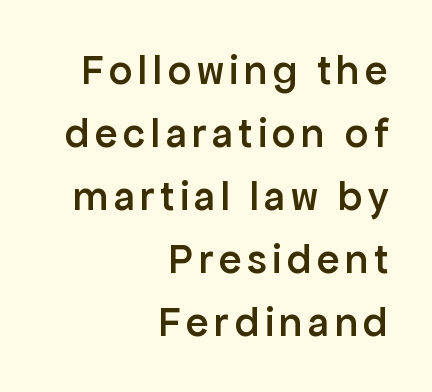
Q: Is the text bold? A: Semi-bold.
Q: Is the text italic (slanted)? A: No, it is upright.
Q: Is the typeface a serif or a sans-serif typeface? A: Sans-serif.
Q: Is the text underlined? A: No.
Q: How is the paragraph aligned? A: Right-aligned.
Q: Is the spacing between lines tight, normal or loose? A: Normal.
Q: Width (condensed, normal, or wide)? A: Normal.
Q: Stroke contrast? A: Low.
Q: x-height? A: Medium.
Q: Monospaced? A: No.
